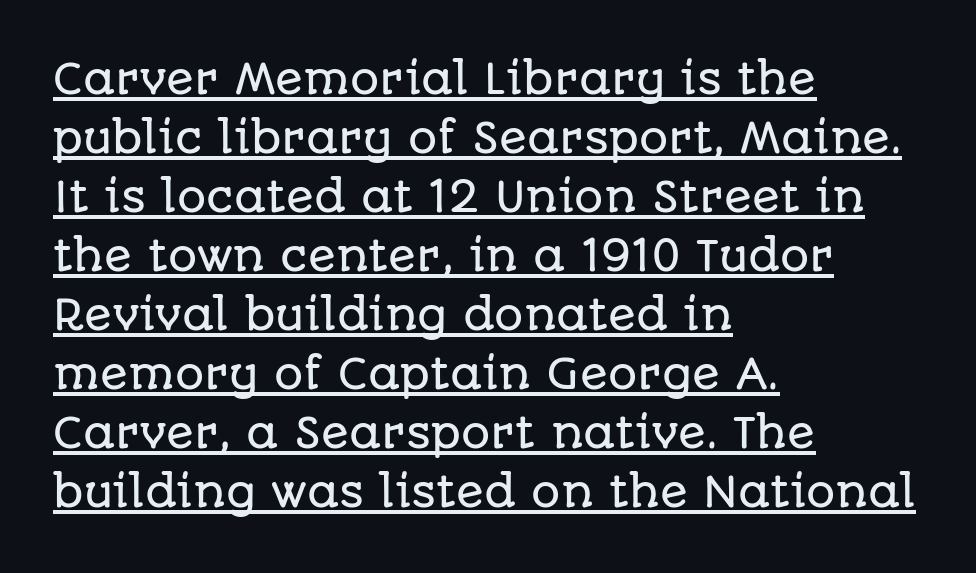
{"serif": "no", "italic": "no", "width": "normal", "stroke_contrast": "low", "x_height": "large", "monospaced": "no", "underline": "yes", "align": "left", "line_spacing": "normal", "line_spacing_ratio": 1.44, "letter_spacing": "normal", "letter_spacing_em": 0.0, "glyph_px": 41}
